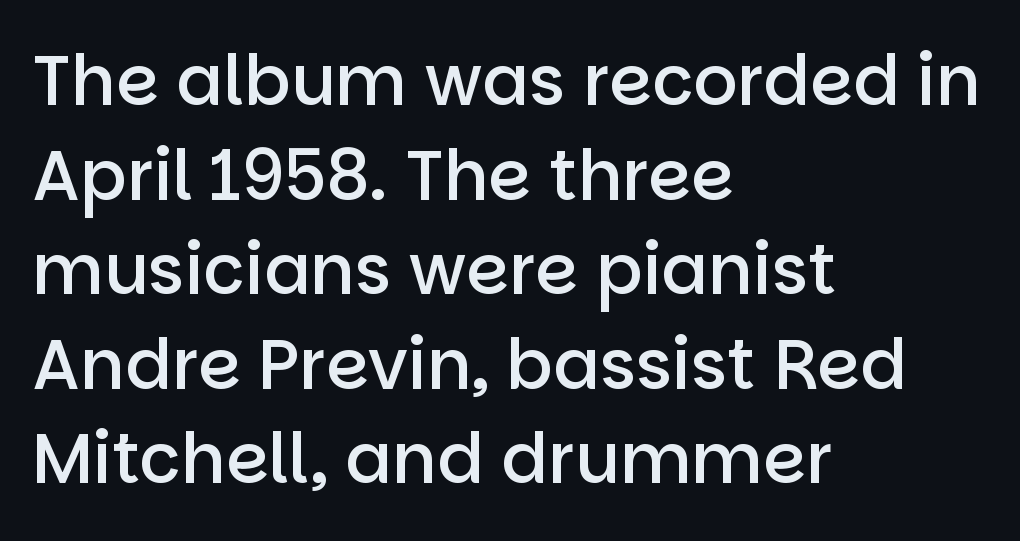
The image shows 69 px semibold sans-serif type, upright; set left-aligned, normal line spacing (1.37x), normal letter spacing, not underlined; low stroke contrast and a large x-height.
